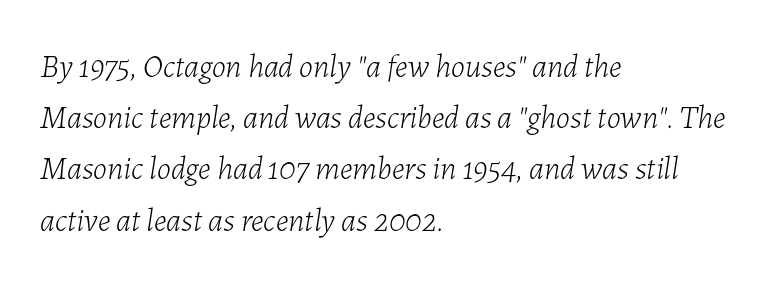
The image shows 32 px light type, italic (leaning right); set left-aligned, normal line spacing (1.6x), normal letter spacing, not underlined; low stroke contrast and a medium x-height.
